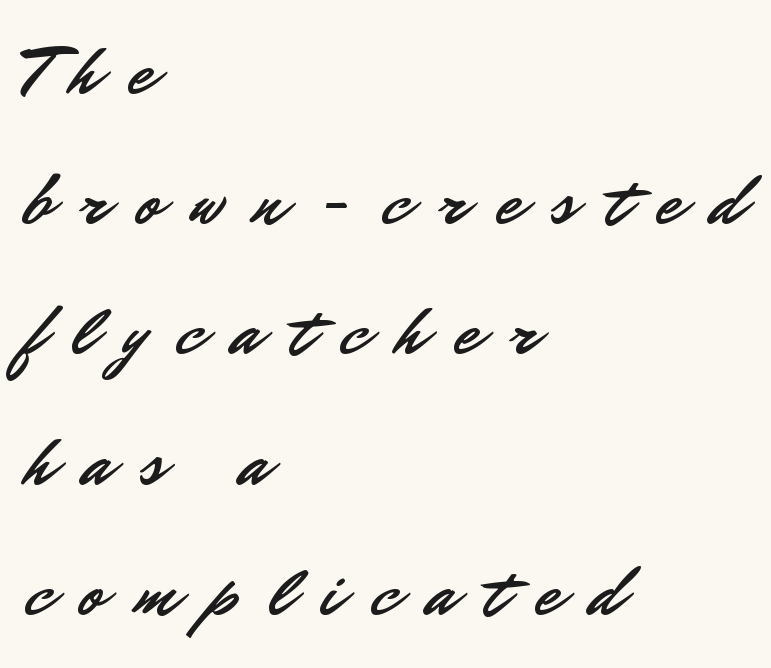
Q: Is the text italic (slanted)? A: Yes.
Q: Is the typeface a serif or a sans-serif typeface? A: Sans-serif.
Q: Is the text underlined? A: No.
Q: How is the paragraph aligned? A: Left-aligned.
Q: Is the spacing between letters normal or unusually wide? A: Unusually wide.
Q: Width (condensed, normal, or wide)? A: Normal.
Q: Stroke contrast? A: Low.
Q: x-height? A: Small.
Q: Monospaced? A: No.
